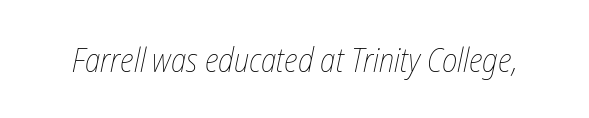
Q: Is the text bold? A: No.
Q: Is the text italic (slanted)? A: Yes, it leans right by about 12 degrees.
Q: Is the text underlined? A: No.
Q: Is the spacing between letters normal or unusually wide? A: Normal.
Q: Width (condensed, normal, or wide)? A: Condensed.
Q: Stroke contrast? A: Low.
Q: x-height? A: Medium.
Q: Monospaced? A: No.
